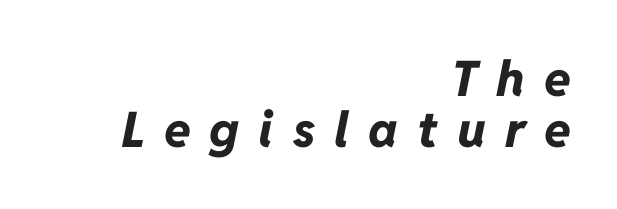
The image shows 49 px bold type, italic (leaning right); set right-aligned, tight line spacing (1.05x), unusually wide letter spacing (+0.39 em), not underlined; low stroke contrast and a medium x-height.
